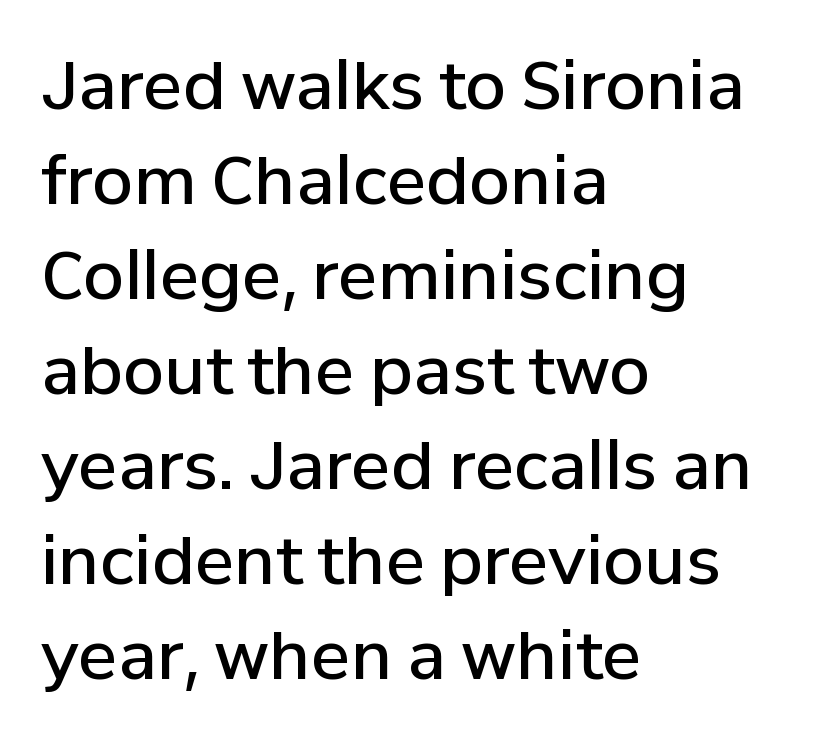
The face used here is proportionally spaced, like ordinary book or web type. Default kerning and tracking; the words read as compact shapes. Classification — sans serif. The passage shown stacks its lines at a standard gap. Where is the straight margin? On the left. Notice how the stems are strictly vertical — no italics here.
